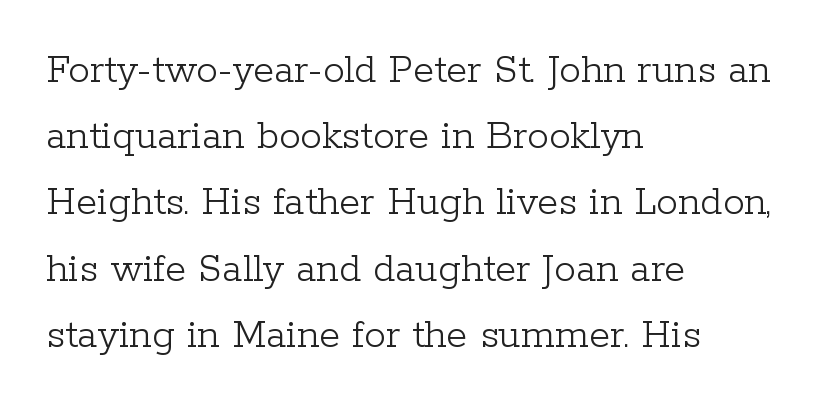
The image shows 43 px light serif type, upright; set left-aligned, normal line spacing (1.54x), normal letter spacing, not underlined; low stroke contrast and a medium x-height.
